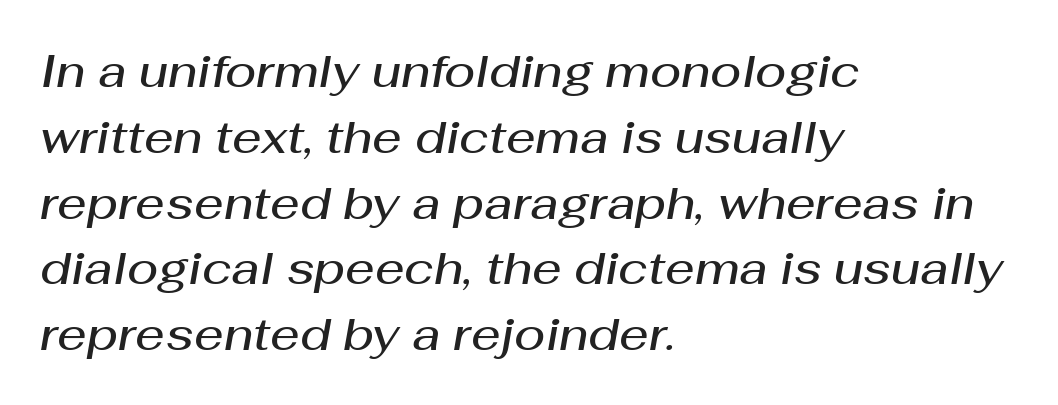
Q: Is the text bold? A: Semi-bold.
Q: Is the text italic (slanted)? A: Yes, it leans right by about 10 degrees.
Q: Is the text underlined? A: No.
Q: How is the paragraph aligned? A: Left-aligned.
Q: Is the spacing between letters normal or unusually wide? A: Normal.
Q: Is the spacing between lines tight, normal or loose? A: Normal.
Q: Width (condensed, normal, or wide)? A: Normal.
Q: Stroke contrast? A: Medium.
Q: x-height? A: Medium.
Q: Monospaced? A: No.
